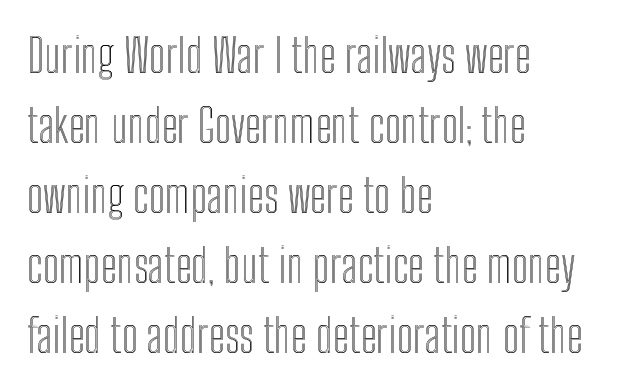
{"italic": "no", "width": "condensed", "x_height": "medium", "monospaced": "no", "underline": "no", "align": "left", "line_spacing": "normal", "line_spacing_ratio": 1.52, "letter_spacing": "normal", "letter_spacing_em": 0.0, "glyph_px": 46}
